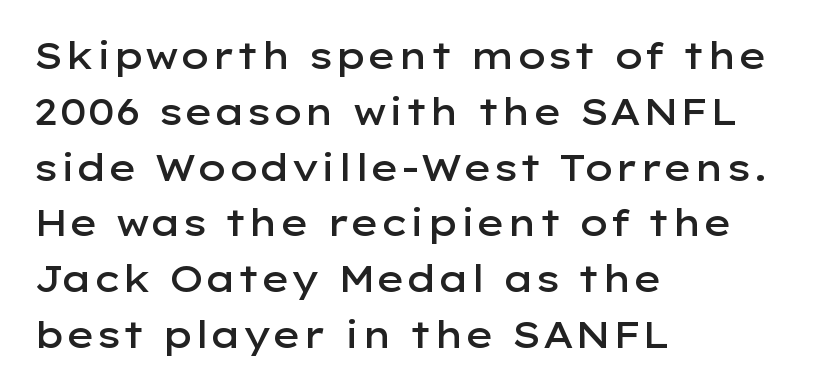
Q: Is the text bold? A: Semi-bold.
Q: Is the text italic (slanted)? A: No, it is upright.
Q: Is the typeface a serif or a sans-serif typeface? A: Sans-serif.
Q: Is the text underlined? A: No.
Q: How is the paragraph aligned? A: Left-aligned.
Q: Is the spacing between letters normal or unusually wide? A: Normal.
Q: Is the spacing between lines tight, normal or loose? A: Normal.
Q: Width (condensed, normal, or wide)? A: Wide.
Q: Stroke contrast? A: Low.
Q: x-height? A: Medium.
Q: Monospaced? A: No.
